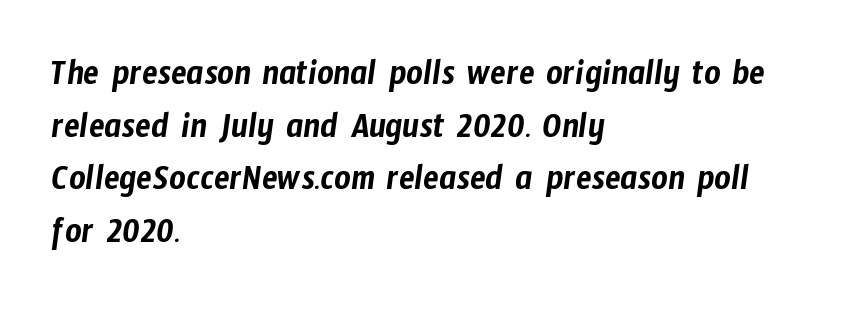
The image shows 36 px condensed sans-serif type; set left-aligned, normal line spacing (1.46x), normal letter spacing, not underlined; low stroke contrast and a medium x-height.
